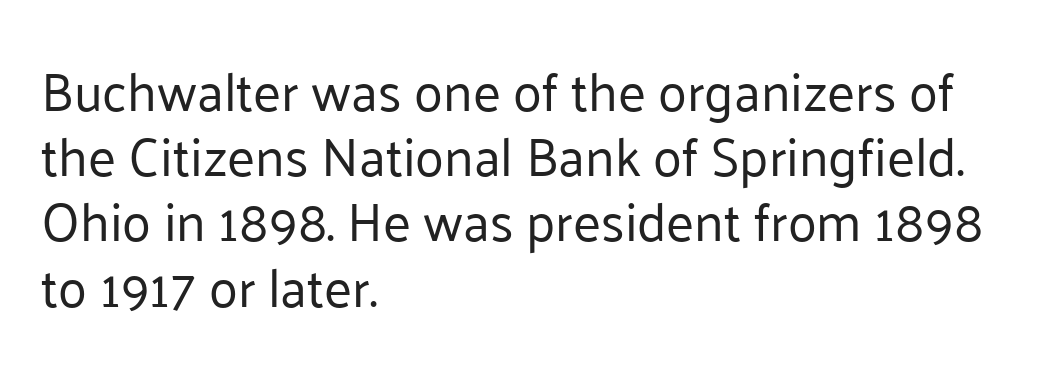
The weight tops out at a normal text grade. The lettering stays uniformly vertical, giving the passage a roman look. The foot of each line stays bare and open. Note the varied advance widths — an 'i' is clearly narrower than an 'm'. Nope, no serifs anywhere on these letters. The face used here is rendered with its standard letterfit.
